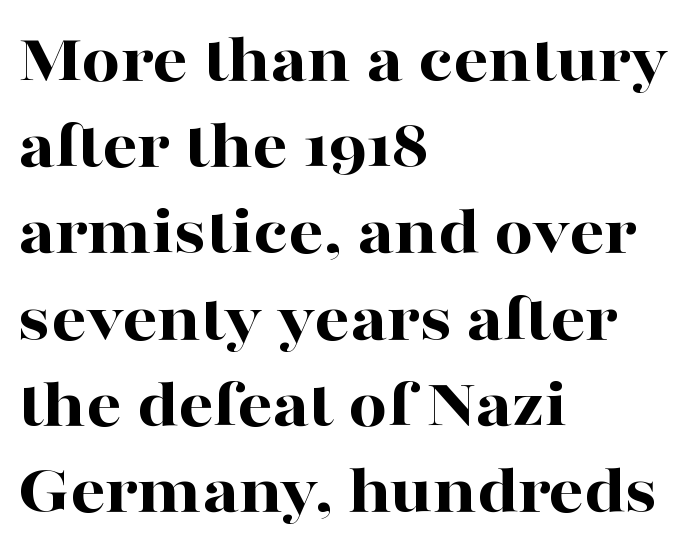
In terms of posture, this sample is upright. Characters follow at the spacing the type designer built in. All the whitespace from short lines collects on the right. Note the varied advance widths — an 'i' is clearly narrower than an 'm'. Stroke thickness is high; the sample reads as a true bold.
